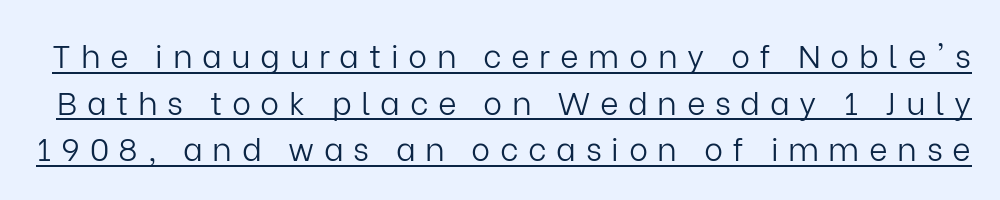
{"serif": "no", "italic": "no", "bold": "no", "weight": "light", "width": "normal", "stroke_contrast": "low", "x_height": "medium", "monospaced": "no", "underline": "yes", "line_spacing": "normal", "line_spacing_ratio": 1.46, "letter_spacing": "wide", "letter_spacing_em": 0.3, "glyph_px": 32}
